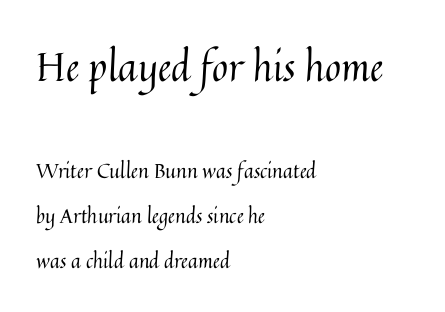
Alignment: flush left. Honestly, the letter spacing is just normal — you wouldn't notice it. Visually, the top section dominates because its glyphs are scaled up. No word sits above an underline.
